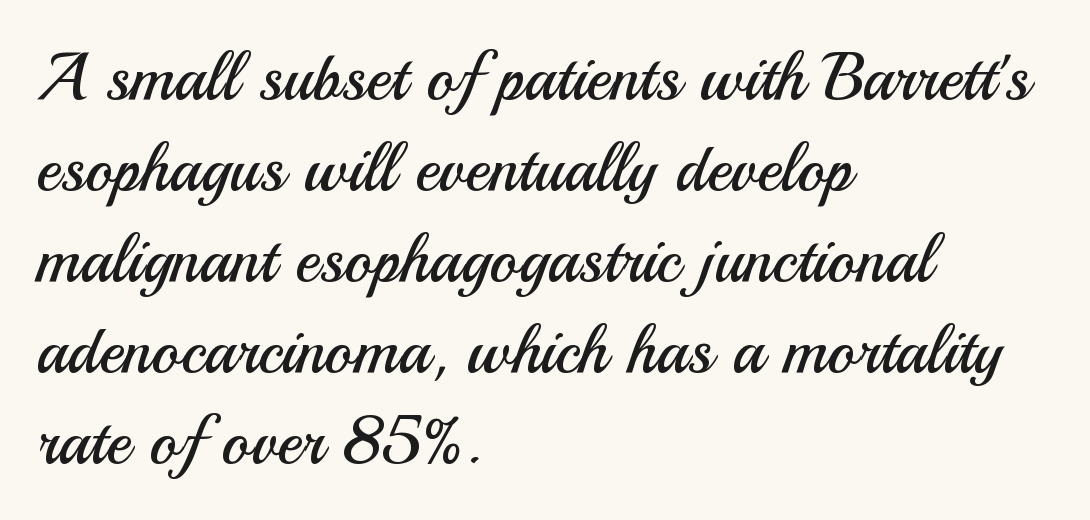
The image shows 66 px regular-weight sans-serif type; set left-aligned, normal line spacing (1.38x), normal letter spacing, not underlined; medium stroke contrast and a small x-height.
